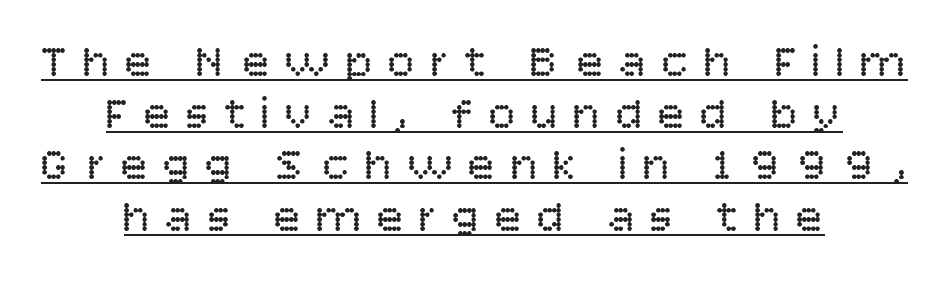
{"serif": "no", "italic": "no", "bold": "no", "weight": "regular", "width": "normal", "stroke_contrast": "low", "x_height": "large", "monospaced": "no", "underline": "yes", "align": "center", "line_spacing": "tight", "line_spacing_ratio": 1.12, "letter_spacing": "wide", "letter_spacing_em": 0.32, "glyph_px": 46}
